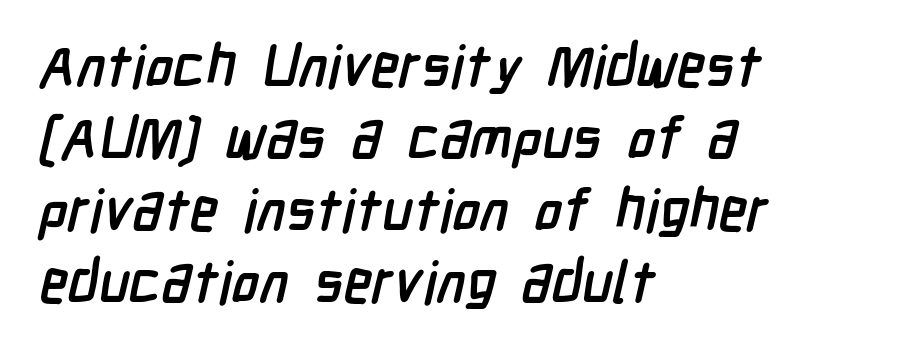
Casual observation: everything's shoved over to the left. Looks like regular typesetting: each glyph gets only the width it needs. Words appear dense and cohesive because spacing is normal. Typesetter's note: full bold, strokes at maximum text heaviness.
